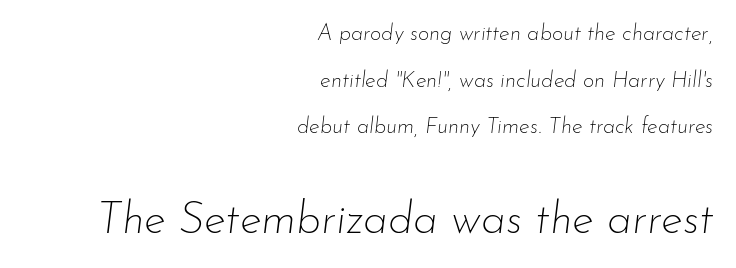
This sample trades compactness for vertical openness between lines. This layout puts the modest block above and the oversized block below. An italicized treatment has been applied to the whole sample. This reads as an unemphasized weight, regular at the heaviest. Descender tails drop into unmarked territory. These lines are rendered in a variable-pitch font.
